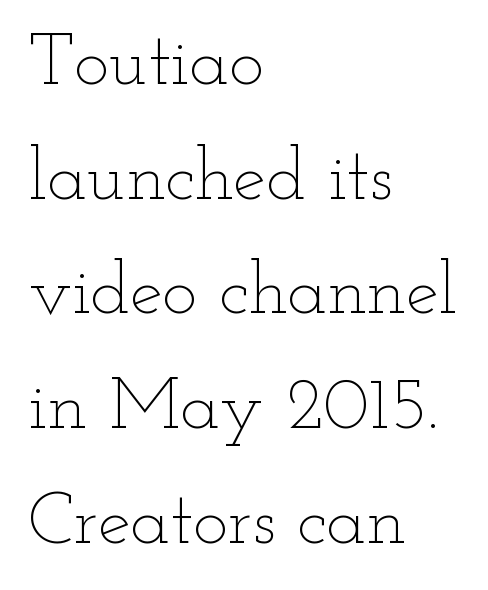
Type without underlining. The typesetting does not lean heavy: it is not bold. Short note: letters normally spaced. The letters stand straight up with perfectly vertical stems. This sample keeps an unexceptional amount of space between lines.
